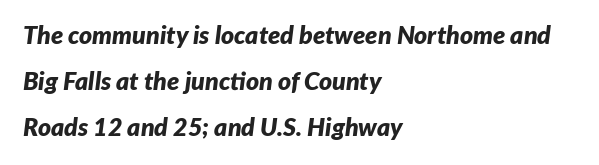
Compared with typical body copy, the letter spacing here is the same. No word sits above an underline. The paragraph has a hard left edge and a soft right edge. Emphasis by weight is at full strength: bold. It's the slanting kind of type.
